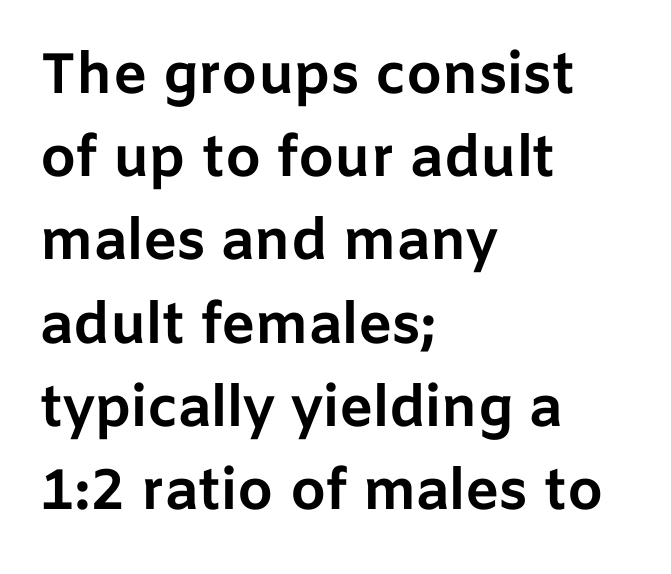
Q: Is the text bold? A: Yes.
Q: Is the text italic (slanted)? A: No, it is upright.
Q: Is the typeface a serif or a sans-serif typeface? A: Sans-serif.
Q: Is the text underlined? A: No.
Q: How is the paragraph aligned? A: Left-aligned.
Q: Is the spacing between letters normal or unusually wide? A: Normal.
Q: Is the spacing between lines tight, normal or loose? A: Normal.
Q: Width (condensed, normal, or wide)? A: Normal.
Q: Stroke contrast? A: Low.
Q: x-height? A: Medium.
Q: Monospaced? A: No.
